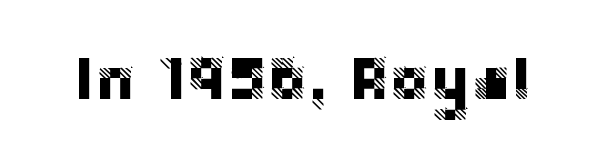
{"serif": "no", "italic": "no", "width": "normal", "stroke_contrast": "low", "x_height": "large", "monospaced": "no", "underline": "no", "letter_spacing": "normal", "letter_spacing_em": 0.0, "glyph_px": 61}
